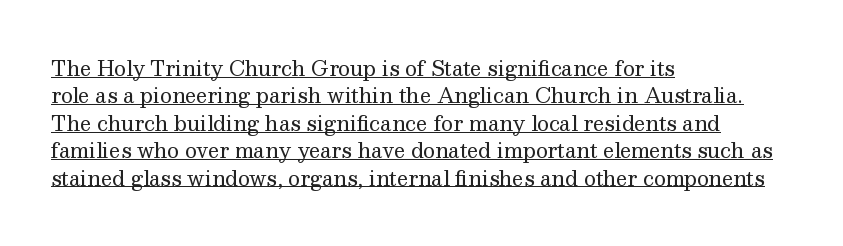
Posture: straight, roman, zero tilt. Baseline-to-baseline distance is the conventional proportion of letter height. The compositor pushed each line to the left boundary. Each word holds together tightly as a unit, with standard inter-letter gaps. Underlining? Definitely there.
